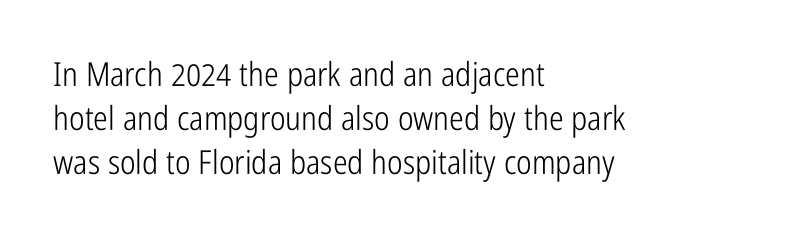
This rendering features lettering with no underline. Baseline-to-baseline distance is the conventional proportion of letter height. You can tell from the bare stems that sans-serif type was used. Counters stay open thanks to moderate or lighter strokes.
